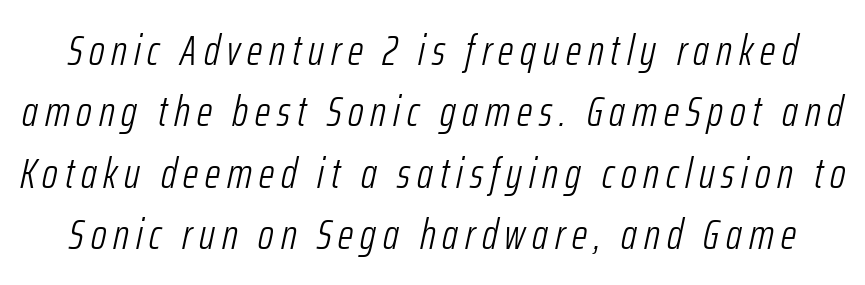
The image shows 43 px light, condensed type, italic (leaning right); set normal line spacing (1.43x), not underlined; low stroke contrast and a medium x-height.
